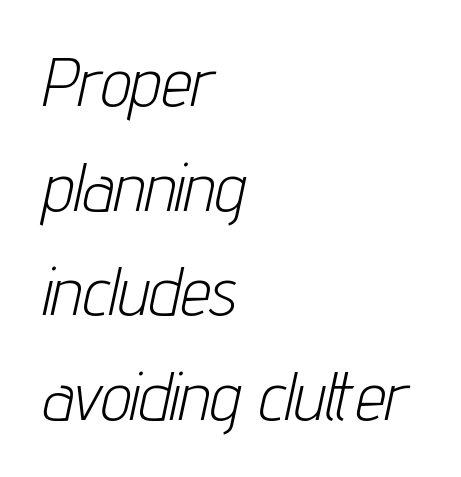
{"italic": "yes", "lean": "right", "slant_degrees": 12, "bold": "no", "weight": "light", "width": "condensed", "stroke_contrast": "low", "x_height": "medium", "monospaced": "no", "underline": "no", "align": "left", "line_spacing": "normal", "line_spacing_ratio": 1.54, "letter_spacing": "normal", "letter_spacing_em": 0.0, "glyph_px": 68}
